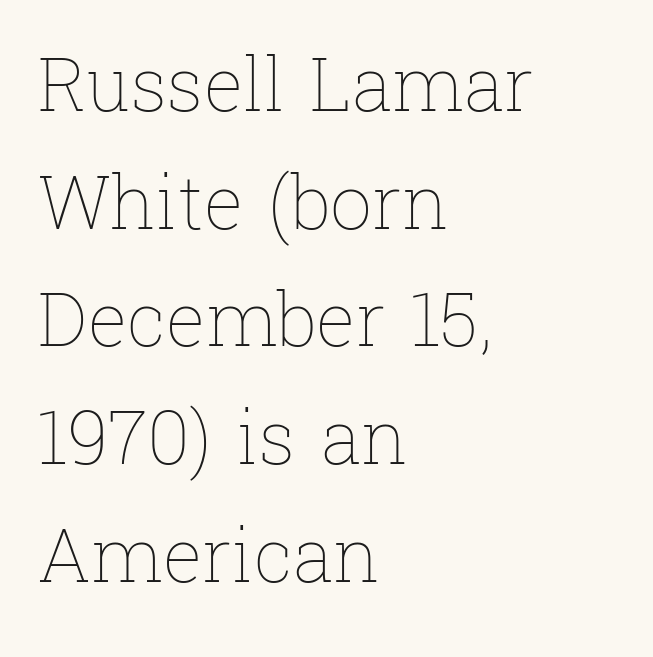
The image shows 74 px thin type, upright; set left-aligned, normal line spacing (1.59x), normal letter spacing, not underlined; low stroke contrast and a medium x-height.
